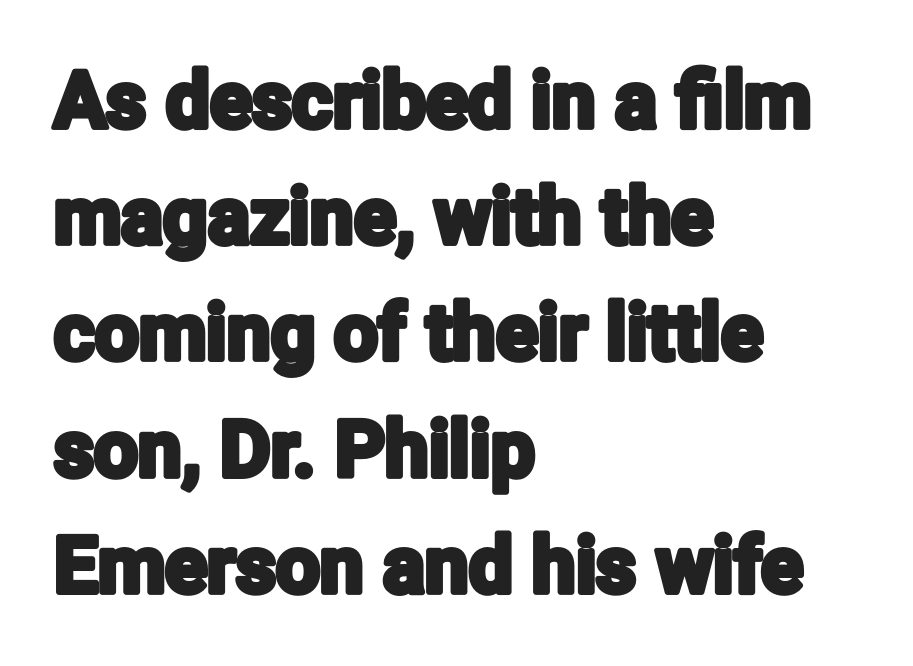
The space beneath each line is pristine and unruled. You could not count columns in this text — the font is proportionally spaced. Does the copy run flush right? No — it runs flush left. Summary of vertical rhythm: regular, with standard interline spacing. Regarding serifs, this sample does without them. Each word holds together tightly as a unit, with standard inter-letter gaps.
